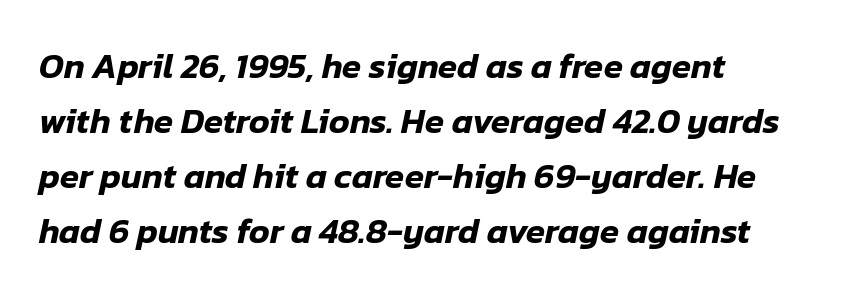
The image shows 35 px text type, italic (leaning right); set left-aligned, normal line spacing (1.57x), normal letter spacing, not underlined; low stroke contrast and a medium x-height.
